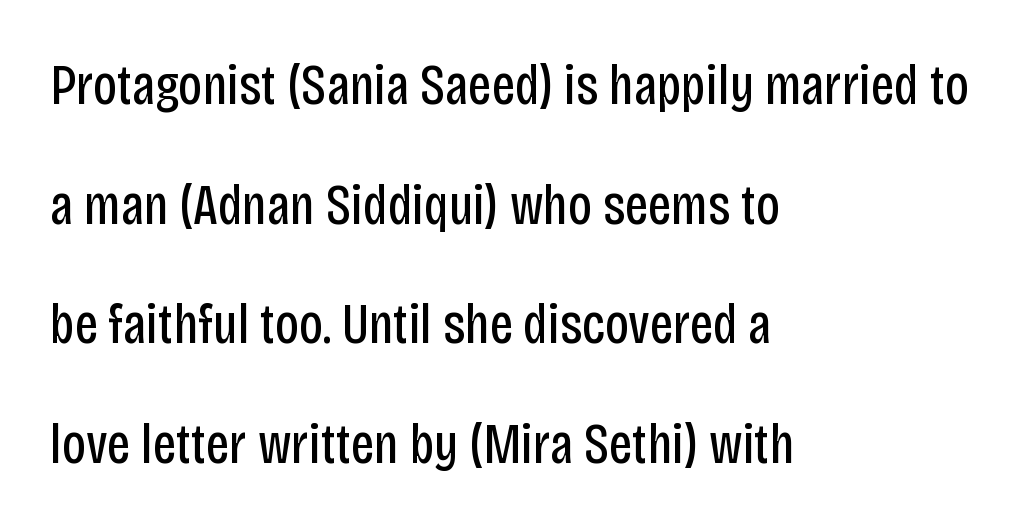
Q: Is the text bold? A: No.
Q: Is the text italic (slanted)? A: No, it is upright.
Q: Is the typeface a serif or a sans-serif typeface? A: Sans-serif.
Q: Is the text underlined? A: No.
Q: How is the paragraph aligned? A: Left-aligned.
Q: Is the spacing between letters normal or unusually wide? A: Normal.
Q: Is the spacing between lines tight, normal or loose? A: Loose.
Q: Width (condensed, normal, or wide)? A: Condensed.
Q: Stroke contrast? A: Low.
Q: x-height? A: Large.
Q: Monospaced? A: No.
